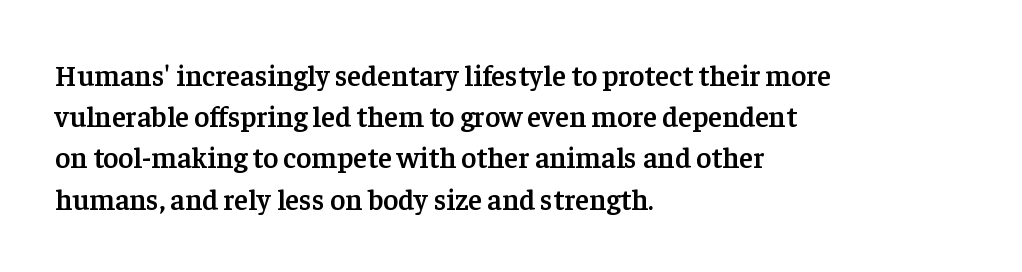
The image shows 29 px semibold serif type, upright; set left-aligned, normal line spacing (1.42x), normal letter spacing, not underlined; low stroke contrast and a medium x-height.
